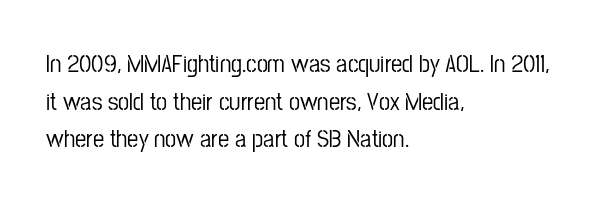
{"italic": "no", "underline": "no", "align": "left", "line_spacing": "normal", "line_spacing_ratio": 1.51, "letter_spacing": "normal", "letter_spacing_em": 0.0, "glyph_px": 25}
